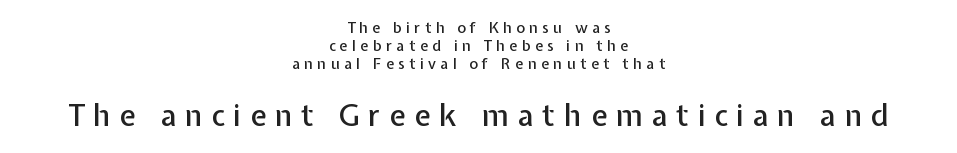
These lines are centered, leaving both edges ragged. Do the characters align in a grid? No, the font is proportional. You can tell from the bare stems that sans-serif type was used. Reading top to bottom, the characters get bigger at the block break. You could only call the tracking loose — the letters float apart.
